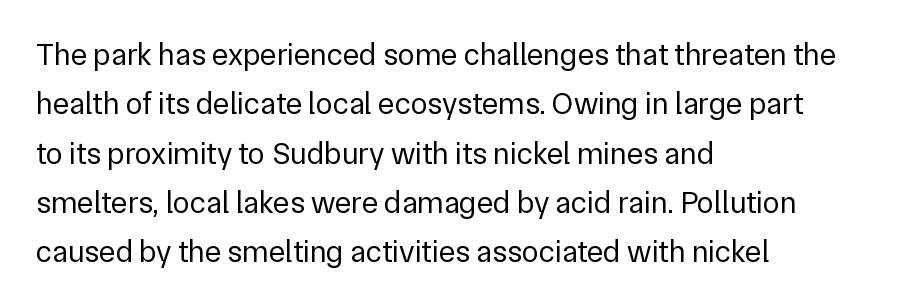
The image shows 31 px regular-weight sans-serif type, upright; set left-aligned, normal line spacing (1.59x), normal letter spacing, not underlined; low stroke contrast and a medium x-height.
